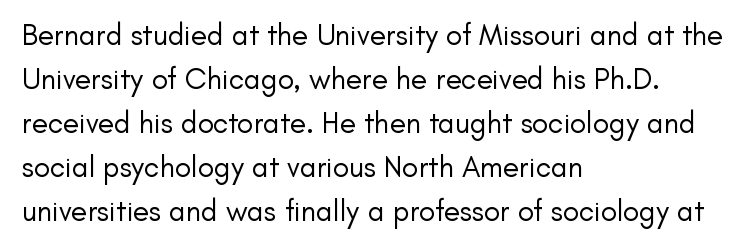
The image shows 30 px regular-weight sans-serif type, upright; set left-aligned, normal line spacing (1.47x), normal letter spacing, not underlined; low stroke contrast and a small x-height.
